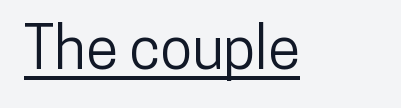
Q: Is the text italic (slanted)? A: No, it is upright.
Q: Is the typeface a serif or a sans-serif typeface? A: Sans-serif.
Q: Is the text underlined? A: Yes.
Q: Is the spacing between letters normal or unusually wide? A: Normal.
Q: Width (condensed, normal, or wide)? A: Condensed.
Q: Stroke contrast? A: Low.
Q: x-height? A: Medium.
Q: Monospaced? A: No.
